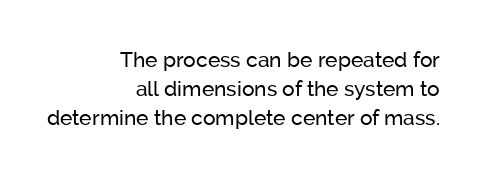
Q: Is the text bold? A: No.
Q: Is the text italic (slanted)? A: No, it is upright.
Q: Is the text underlined? A: No.
Q: How is the paragraph aligned? A: Right-aligned.
Q: Is the spacing between letters normal or unusually wide? A: Normal.
Q: Is the spacing between lines tight, normal or loose? A: Normal.
